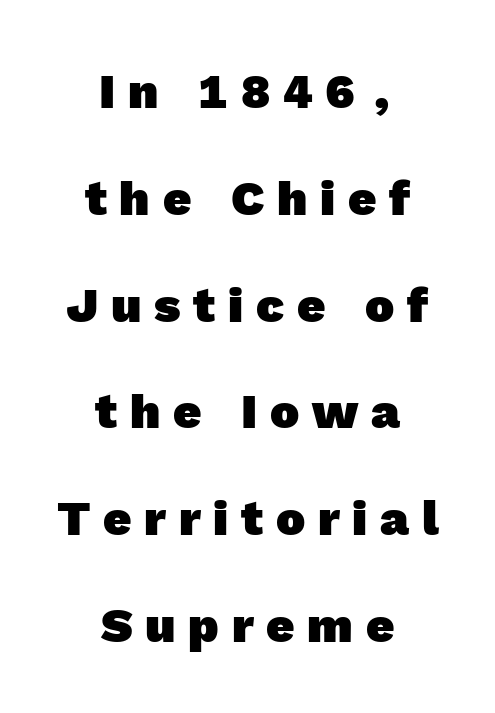
The gap between lines stays unmarked. Display-style spreading of the glyphs; the letterfit is very open. Thick stems and heavy bowls — unmistakably bold. The designer went with a sans here, leaving each stem footless.
